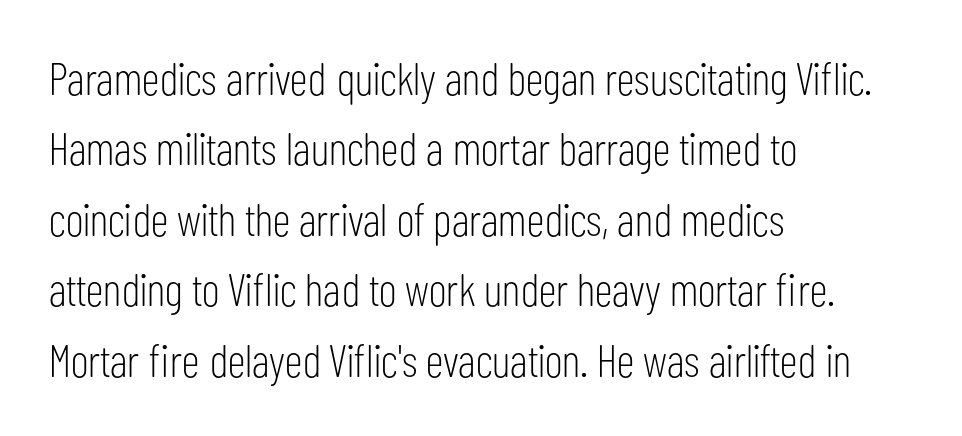
The image shows 46 px light, condensed sans-serif type, upright; set left-aligned, normal line spacing (1.53x), normal letter spacing, not underlined; low stroke contrast and a medium x-height.
